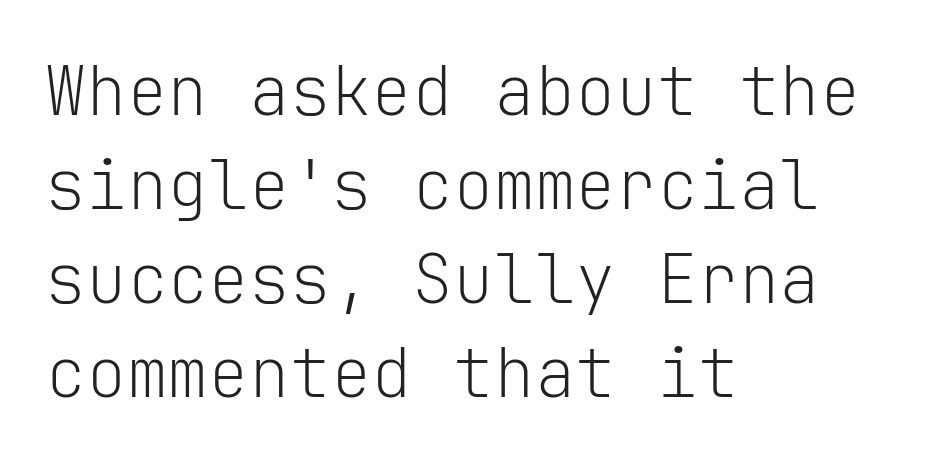
Q: Is the text bold? A: No.
Q: Is the text italic (slanted)? A: No, it is upright.
Q: Is the typeface a serif or a sans-serif typeface? A: Sans-serif.
Q: Is the text underlined? A: No.
Q: How is the paragraph aligned? A: Left-aligned.
Q: Is the spacing between letters normal or unusually wide? A: Normal.
Q: Is the spacing between lines tight, normal or loose? A: Normal.
Q: Width (condensed, normal, or wide)? A: Normal.
Q: Stroke contrast? A: Low.
Q: x-height? A: Medium.
Q: Monospaced? A: Yes.
